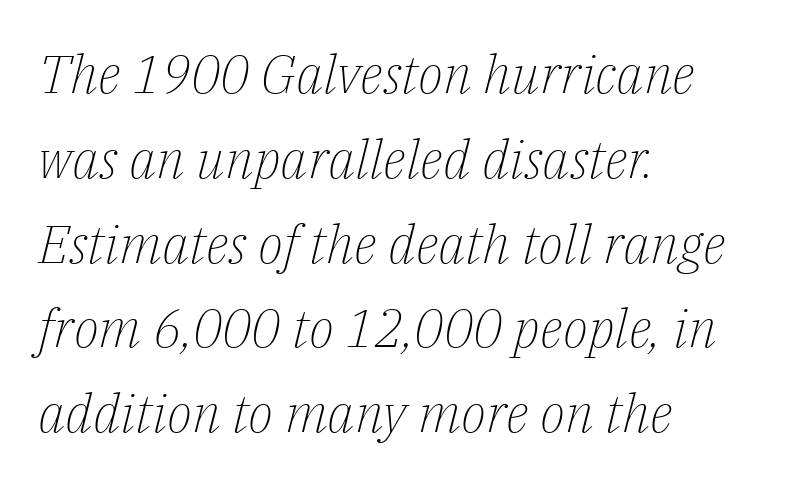
{"serif": "yes", "italic": "yes", "lean": "right", "slant_degrees": 14, "bold": "no", "weight": "light", "width": "normal", "stroke_contrast": "low", "x_height": "medium", "monospaced": "no", "underline": "no", "align": "left", "line_spacing": "normal", "line_spacing_ratio": 1.6, "letter_spacing": "normal", "letter_spacing_em": 0.0, "glyph_px": 53}
